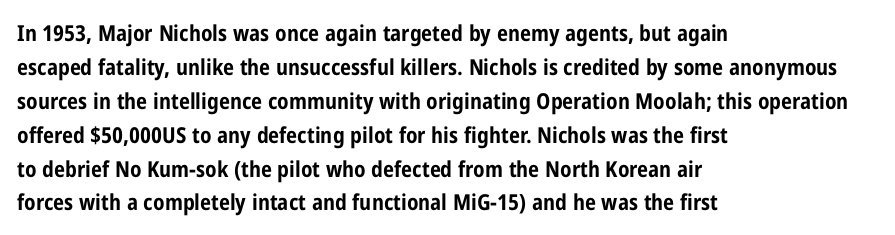
The lettering holds an erect, upright posture throughout. No word sits above an underline. Thick stems and heavy bowls — unmistakably bold. How are the letters spaced? Ordinarily, with no added tracking. Line beginnings align vertically; line endings do not.
